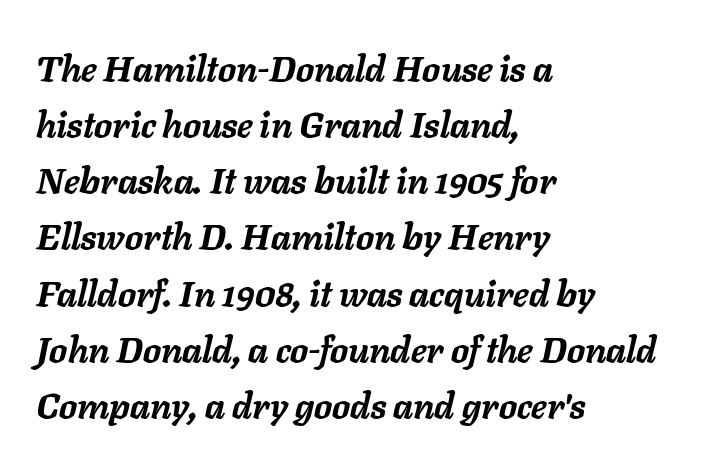
The image shows 36 px semibold type, italic (leaning right); set left-aligned, normal line spacing (1.56x), normal letter spacing, not underlined; low stroke contrast and a medium x-height.
